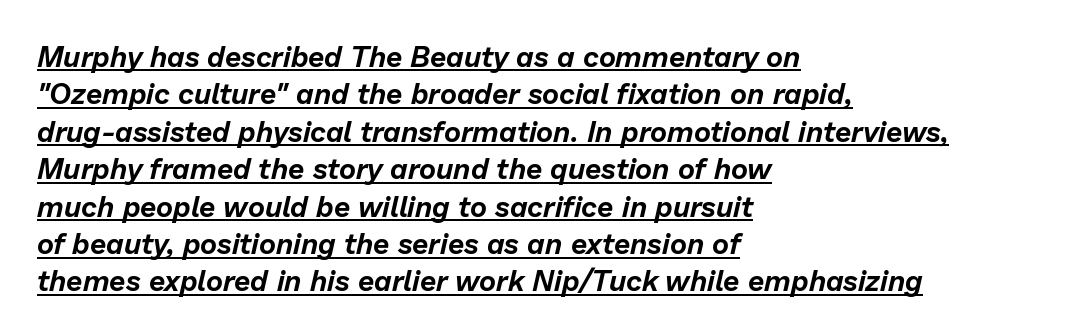
Q: Is the text italic (slanted)? A: Yes, it leans right by about 13 degrees.
Q: Is the text underlined? A: Yes.
Q: How is the paragraph aligned? A: Left-aligned.
Q: Is the spacing between letters normal or unusually wide? A: Normal.
Q: Is the spacing between lines tight, normal or loose? A: Normal.
Q: Width (condensed, normal, or wide)? A: Normal.
Q: Stroke contrast? A: Low.
Q: x-height? A: Medium.
Q: Monospaced? A: No.
